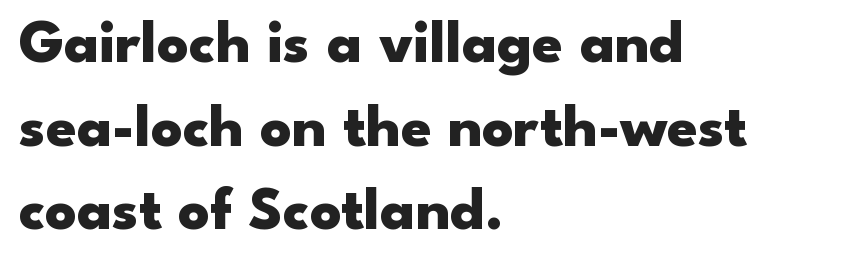
Caption: bold face, heavy strokes. The passage shown stacks its lines at a standard gap. Here the designer chose a conventional face with non-uniform glyph widths. Examine the stroke ends and you'll find no serifs. Notice how the stems are strictly vertical — no italics here.
